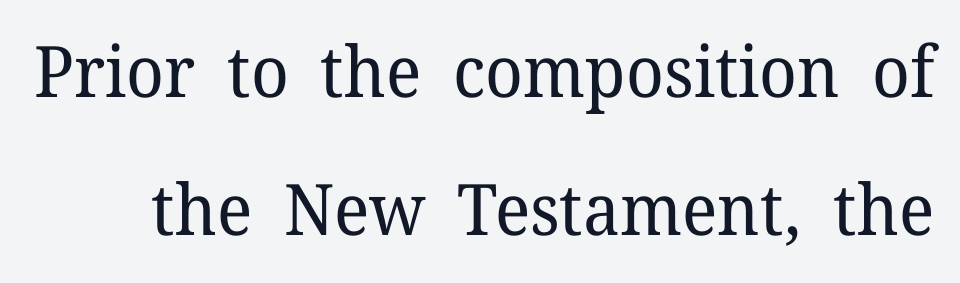
Q: Is the text bold? A: No.
Q: Is the text italic (slanted)? A: No, it is upright.
Q: Is the typeface a serif or a sans-serif typeface? A: Serif.
Q: Is the text underlined? A: No.
Q: Is the spacing between letters normal or unusually wide? A: Normal.
Q: Is the spacing between lines tight, normal or loose? A: Loose.
Q: Width (condensed, normal, or wide)? A: Normal.
Q: Stroke contrast? A: Low.
Q: x-height? A: Medium.
Q: Monospaced? A: No.
